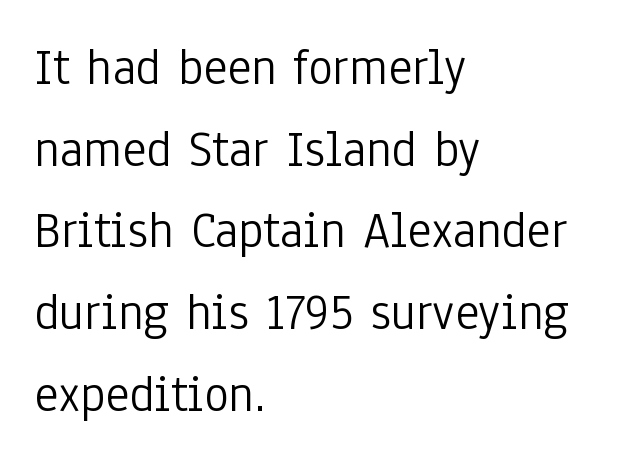
Rule under the text: the space is simply empty. In CSS terms this would be text-align: left. Is there much room between lines? A standard amount, neither cramped nor airy. Here the designer chose a conventional face with non-uniform glyph widths.
